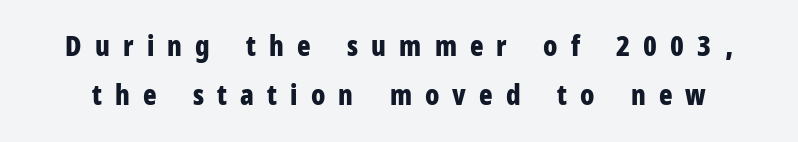
The image shows 28 px bold, condensed sans-serif type, upright; set line spacing 1.76x, unusually wide letter spacing (+0.47 em), not underlined; low stroke contrast and a medium x-height.
